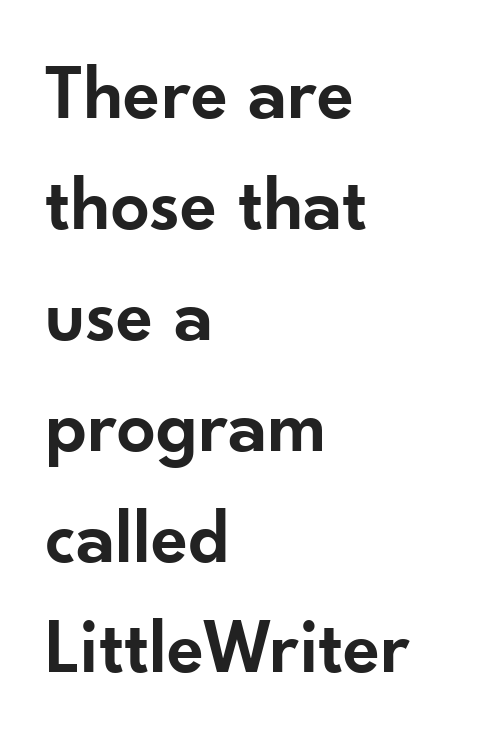
Q: Is the text bold? A: Semi-bold.
Q: Is the text italic (slanted)? A: No, it is upright.
Q: Is the typeface a serif or a sans-serif typeface? A: Sans-serif.
Q: Is the text underlined? A: No.
Q: How is the paragraph aligned? A: Left-aligned.
Q: Is the spacing between letters normal or unusually wide? A: Normal.
Q: Is the spacing between lines tight, normal or loose? A: Normal.
Q: Width (condensed, normal, or wide)? A: Normal.
Q: Stroke contrast? A: Low.
Q: x-height? A: Small.
Q: Monospaced? A: No.
